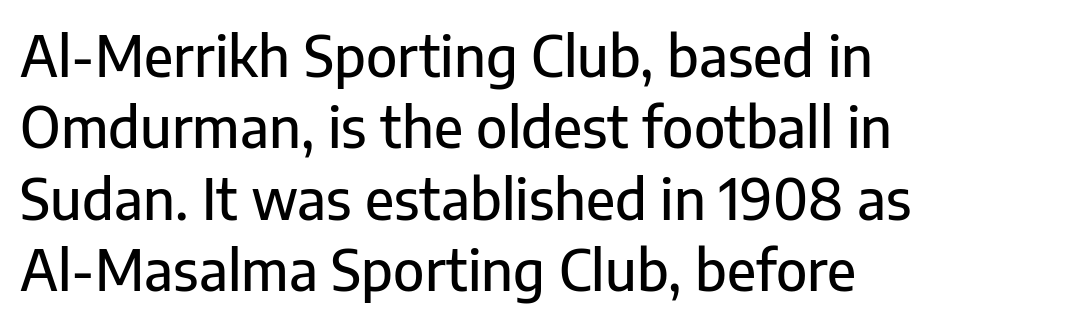
Type without underlining. Evenly set lines give the paragraph a standard silhouette. Think of a printed novel: that variable character pitch is what you see here. This is the regular roman posture of the typeface. The lines are quadded left. The typeface chosen for these lines omits serifs.
